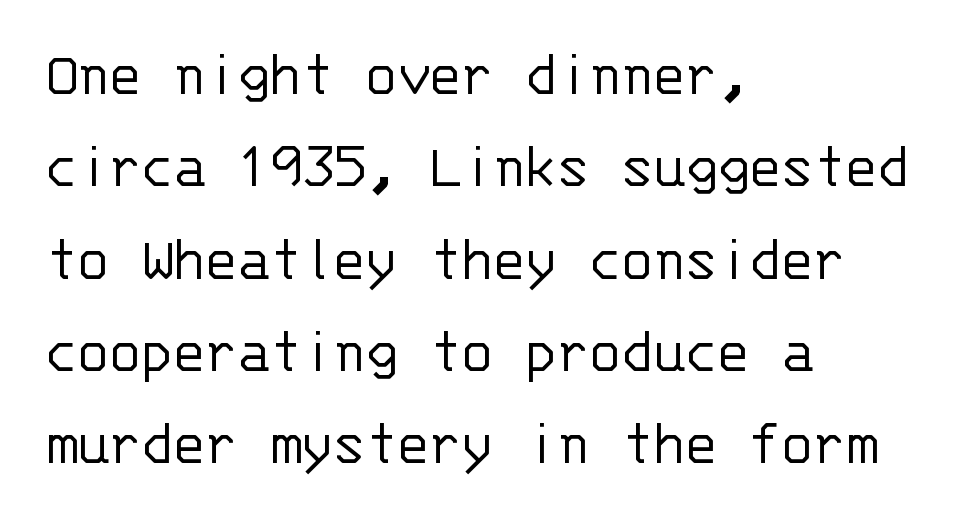
{"serif": "no", "italic": "no", "bold": "no", "weight": "light", "width": "normal", "stroke_contrast": "low", "x_height": "large", "monospaced": "yes", "underline": "no", "align": "left", "line_spacing": "normal", "line_spacing_ratio": 1.42, "letter_spacing": "normal", "letter_spacing_em": 0.0, "glyph_px": 65}
